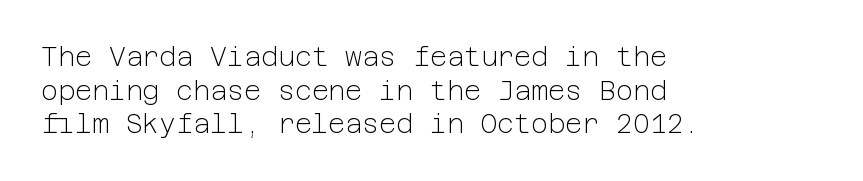
Interline gaps are of average width in this sample. In terms of posture, this sample is upright. Teacher's note: observe the even left margin — that is flush-left alignment. The cut favours lightness, reaching ordinary text weight at its darkest.
